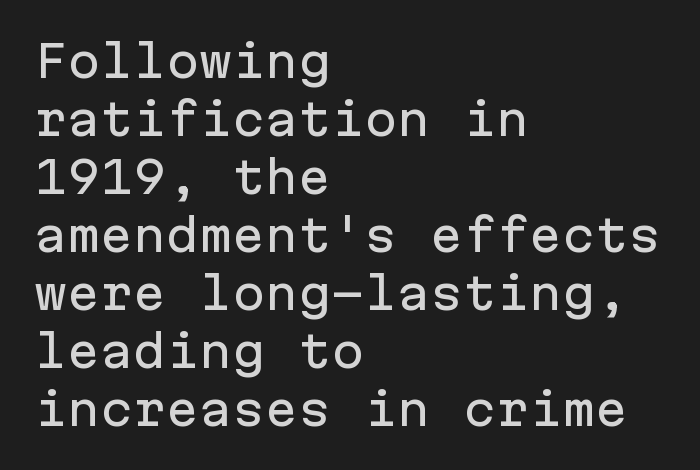
{"serif": "no", "italic": "no", "width": "normal", "stroke_contrast": "low", "x_height": "medium", "monospaced": "yes", "underline": "no", "align": "left", "line_spacing": "normal", "line_spacing_ratio": 1.32, "letter_spacing": "normal", "letter_spacing_em": 0.0, "glyph_px": 44}
